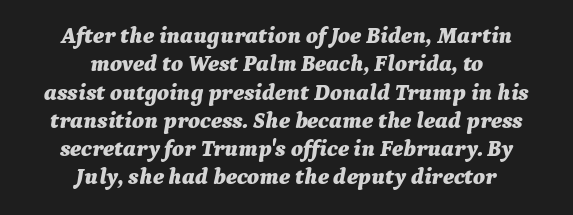
The characters look thick and weighty, a clear bold. Glyph-to-glyph distance matches everyday printed text. The glyphs are unaccompanied by any horizontal stroke below them. Neither beginnings nor endings align; midpoints do. Quick note: italic.
